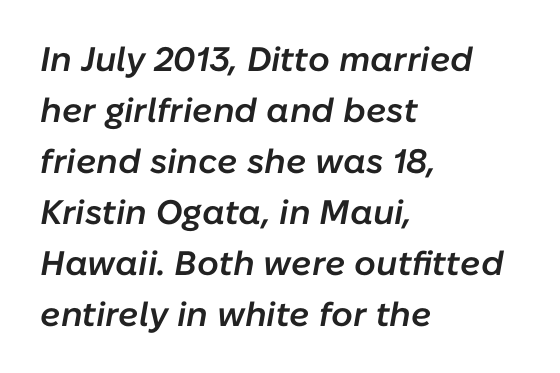
These lines stack with their left ends in a neat column. The area under the type is left untouched. The typography opts for an oblique posture over an upright one. One glance says typical: line gaps are just what's usual. Compared with typical body copy, the letter spacing here is the same.
